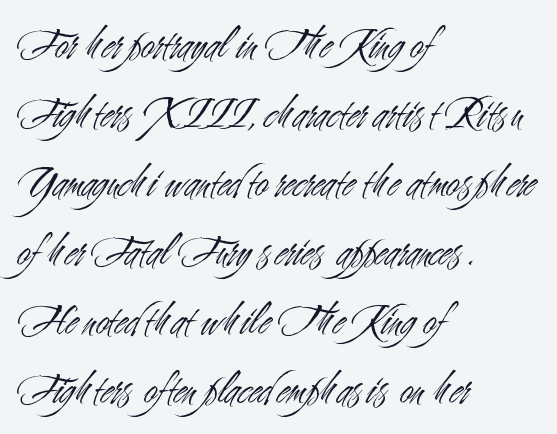
The image shows 46 px light, condensed sans-serif type; set left-aligned, normal line spacing (1.5x), normal letter spacing, not underlined; medium stroke contrast and a small x-height.
